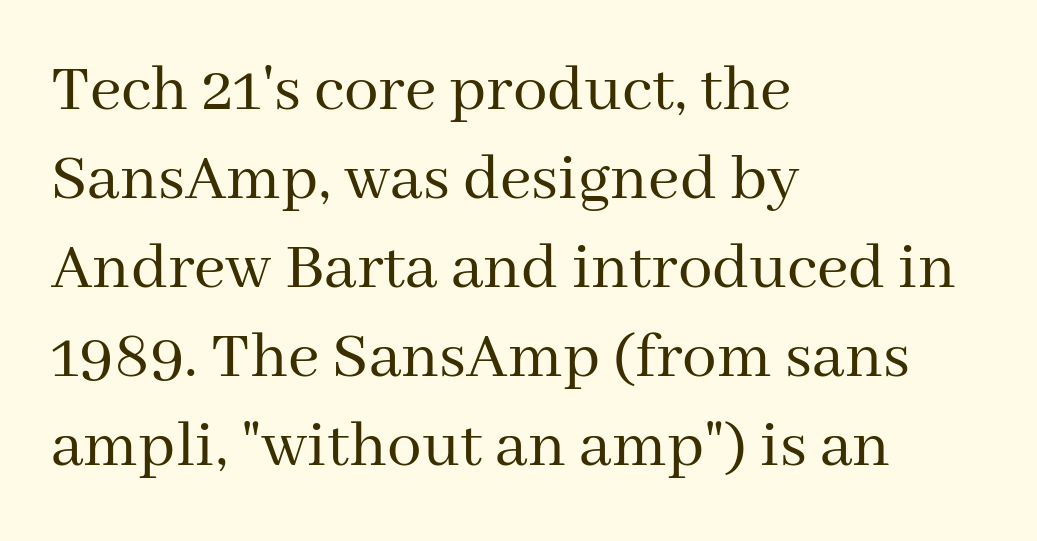
Does extra space separate the letters? No, they use regular spacing. Lines of text with bare space underneath. Each new line begins a customary step beneath the previous one. These lines are set flush left with a ragged right edge. Letterform terminals end in serifs throughout the passage. The strokes are not fattened; the text isn't bold.
